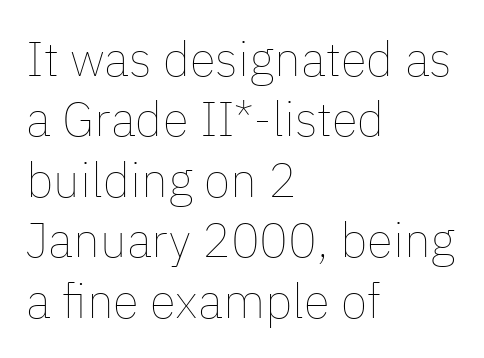
Q: Is the text bold? A: No.
Q: Is the text italic (slanted)? A: No, it is upright.
Q: Is the text underlined? A: No.
Q: How is the paragraph aligned? A: Left-aligned.
Q: Is the spacing between letters normal or unusually wide? A: Normal.
Q: Is the spacing between lines tight, normal or loose? A: Normal.
Q: Width (condensed, normal, or wide)? A: Normal.
Q: Stroke contrast? A: Low.
Q: x-height? A: Medium.
Q: Monospaced? A: No.
